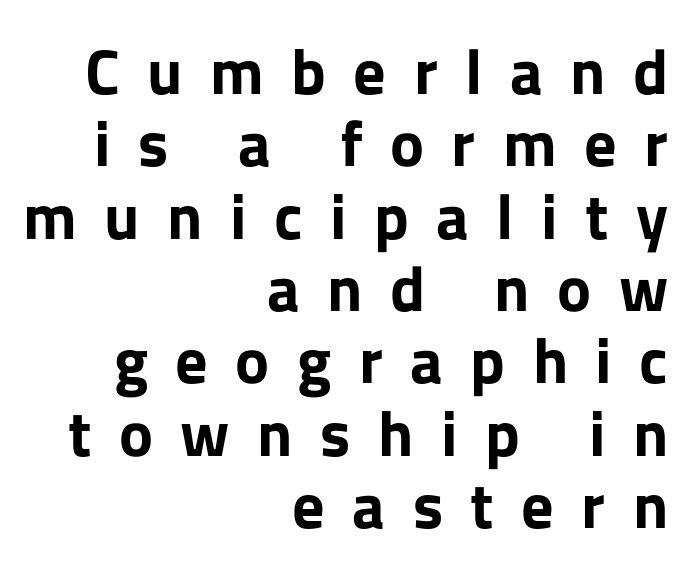
Q: Is the text bold? A: Yes.
Q: Is the text italic (slanted)? A: No, it is upright.
Q: Is the typeface a serif or a sans-serif typeface? A: Sans-serif.
Q: Is the text underlined? A: No.
Q: How is the paragraph aligned? A: Right-aligned.
Q: Is the spacing between letters normal or unusually wide? A: Unusually wide.
Q: Is the spacing between lines tight, normal or loose? A: Tight.
Q: Width (condensed, normal, or wide)? A: Normal.
Q: Stroke contrast? A: Low.
Q: x-height? A: Medium.
Q: Monospaced? A: No.
